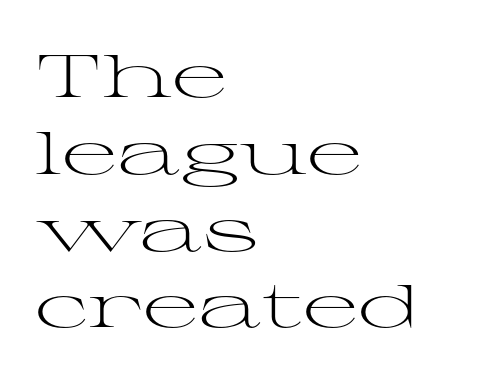
{"serif": "yes", "italic": "no", "bold": "no", "weight": "light", "width": "wide", "stroke_contrast": "medium", "x_height": "medium", "monospaced": "no", "underline": "no", "align": "left", "line_spacing": "normal", "line_spacing_ratio": 1.28, "letter_spacing": "normal", "letter_spacing_em": 0.0, "glyph_px": 60}
